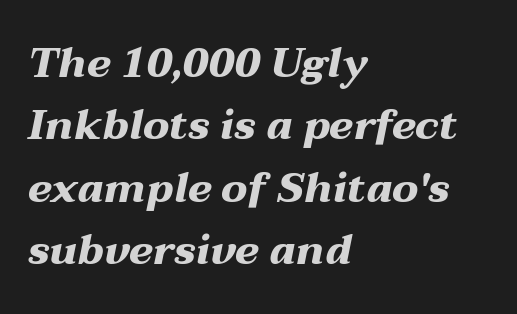
The image shows 41 px heavy, wide type, italic (leaning right); set left-aligned, normal line spacing (1.52x), normal letter spacing, not underlined; medium stroke contrast and a medium x-height.
